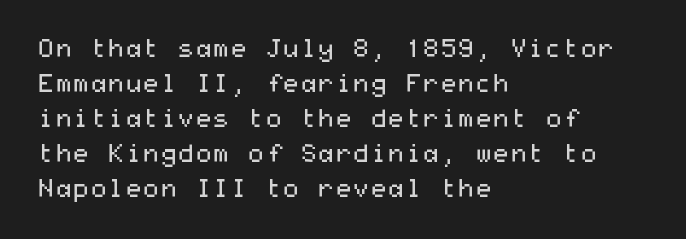
Q: Is the text bold? A: No.
Q: Is the text italic (slanted)? A: No, it is upright.
Q: Is the text underlined? A: No.
Q: How is the paragraph aligned? A: Left-aligned.
Q: Is the spacing between letters normal or unusually wide? A: Normal.
Q: Is the spacing between lines tight, normal or loose? A: Normal.
